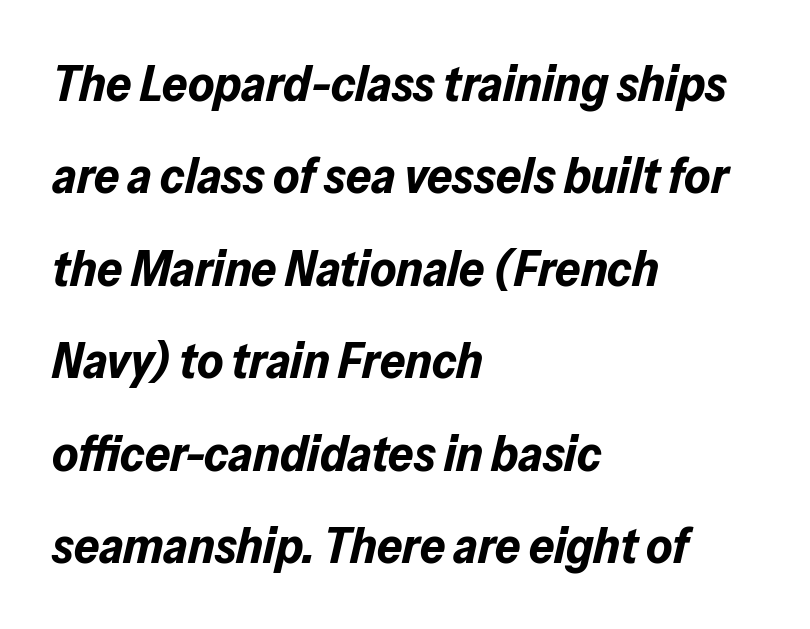
{"italic": "yes", "lean": "right", "slant_degrees": 13, "bold": "yes", "weight": "bold", "width": "normal", "stroke_contrast": "low", "x_height": "medium", "monospaced": "no", "underline": "no", "align": "left", "line_spacing_ratio": 1.85, "letter_spacing": "normal", "letter_spacing_em": 0.0, "glyph_px": 50}
